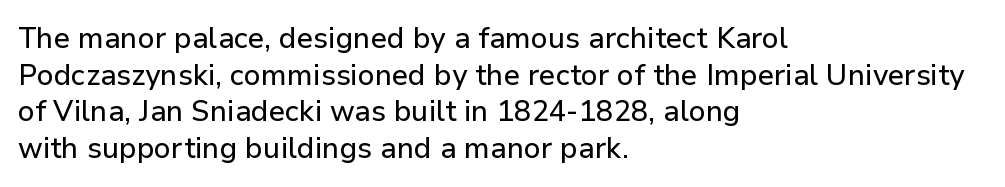
Font category for this specimen: sans-serif. Decoration check: the copy has no underline. This sample is left-justified, so line endings fall wherever the words run out. You can tell it's not italic because the verticals are truly vertical.
